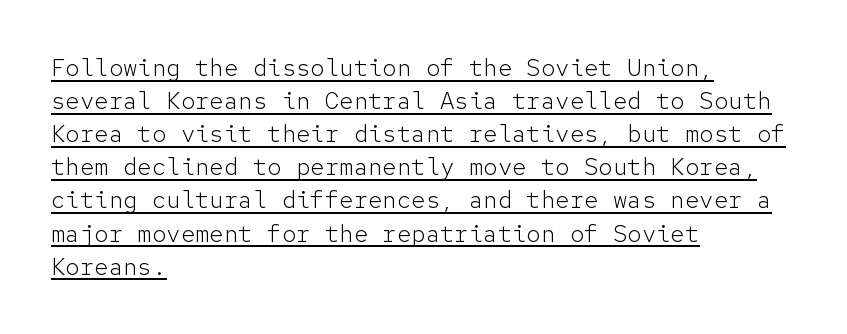
The image shows 24 px text type, upright; set left-aligned, normal line spacing (1.38x), normal letter spacing, underlined.
